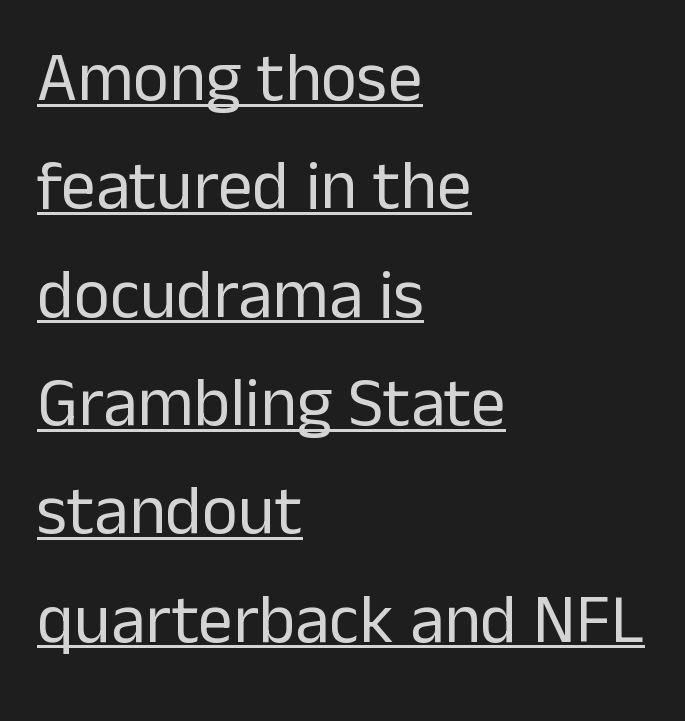
{"serif": "no", "italic": "no", "bold": "no", "weight": "regular", "width": "normal", "stroke_contrast": "low", "x_height": "medium", "monospaced": "no", "underline": "yes", "align": "left", "line_spacing": "normal", "line_spacing_ratio": 1.57, "letter_spacing": "normal", "letter_spacing_em": 0.0, "glyph_px": 69}
